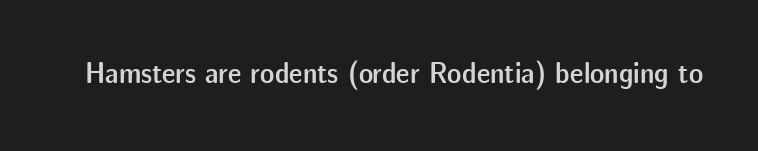
The image shows 30 px semibold sans-serif type, upright; set normal letter spacing, not underlined; low stroke contrast and a medium x-height.
